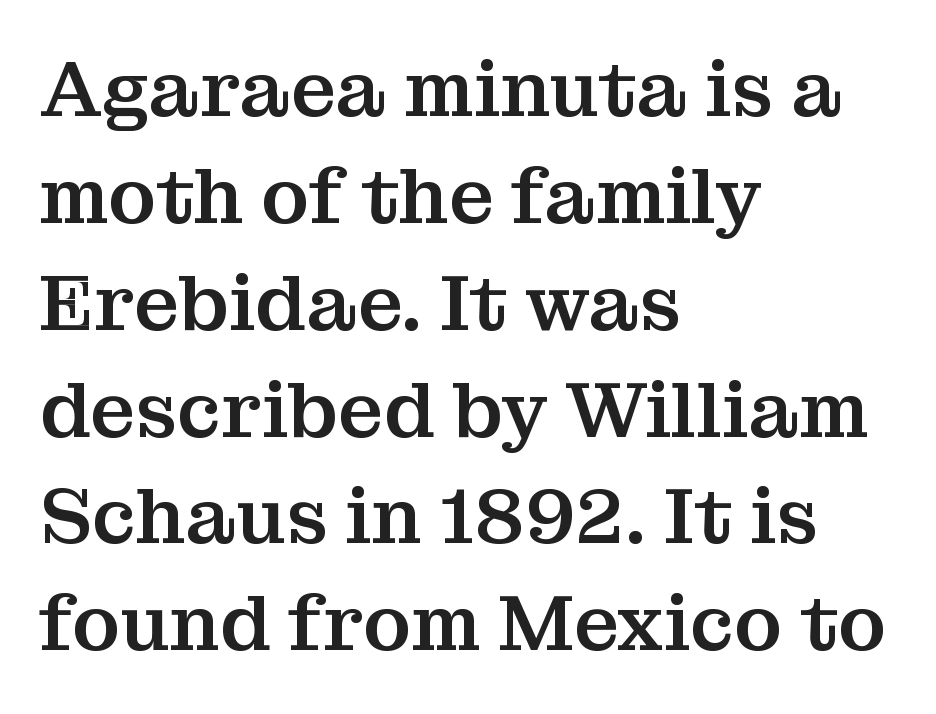
Q: Is the text italic (slanted)? A: No, it is upright.
Q: Is the typeface a serif or a sans-serif typeface? A: Serif.
Q: Is the text underlined? A: No.
Q: How is the paragraph aligned? A: Left-aligned.
Q: Is the spacing between letters normal or unusually wide? A: Normal.
Q: Is the spacing between lines tight, normal or loose? A: Normal.
Q: Width (condensed, normal, or wide)? A: Normal.
Q: Stroke contrast? A: Medium.
Q: x-height? A: Medium.
Q: Monospaced? A: No.
